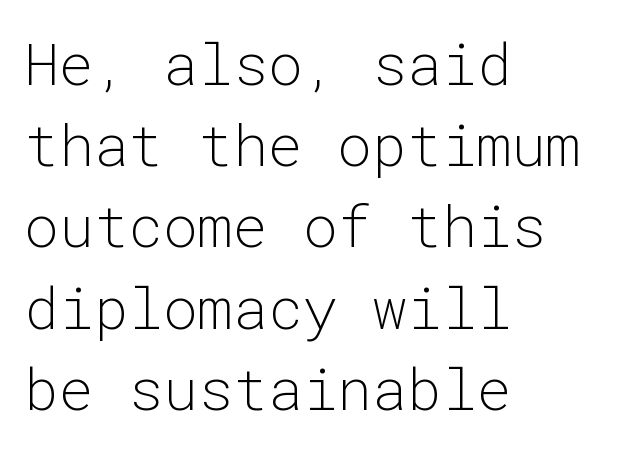
The rendering shows plain stroke endings on the letterforms — a sans-serif design. No italicization has been applied; the sample stays upright. The rag falls on the right side of this text block. The face used here is monospaced, like something from a code editor.
